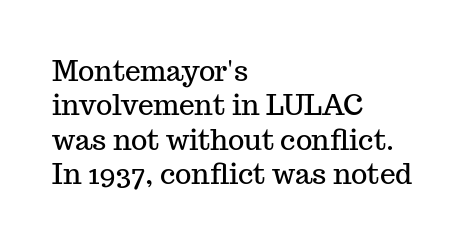
The image shows 28 px serif type, upright; set left-aligned, line spacing 1.23x, normal letter spacing, not underlined; medium stroke contrast and a medium x-height.
